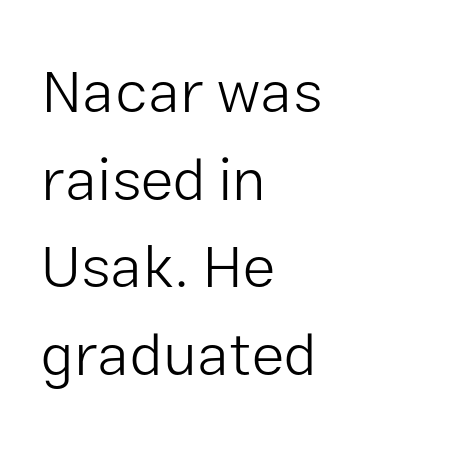
Compared with typical body copy, the letter spacing here is the same. Posture: upright roman. These lines are composed in type without serifs. The words here are not underlined.
